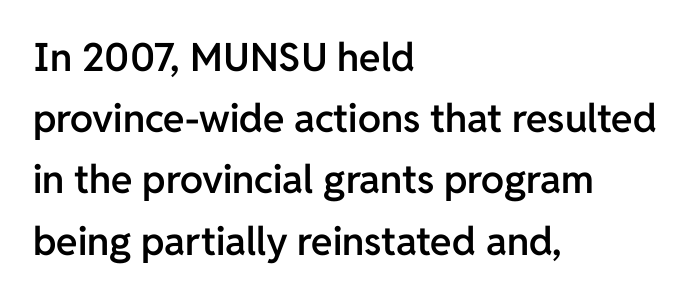
Are there feet on the stems? There aren't — it's a sans. Its strokes are somewhat broadened, the hallmark of semibold type. Regarding leading, the lines here are spaced in the standard way. The tracking reads as untouched default to a designer's eye. The typesetter chose a ragged-right arrangement here.
